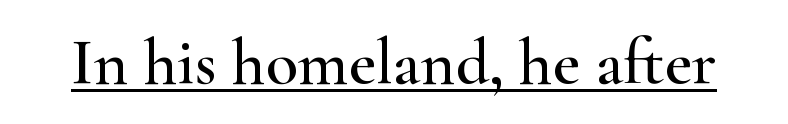
{"serif": "yes", "italic": "no", "width": "wide", "stroke_contrast": "high", "x_height": "small", "monospaced": "no", "underline": "yes", "letter_spacing": "normal", "letter_spacing_em": 0.0, "glyph_px": 66}
